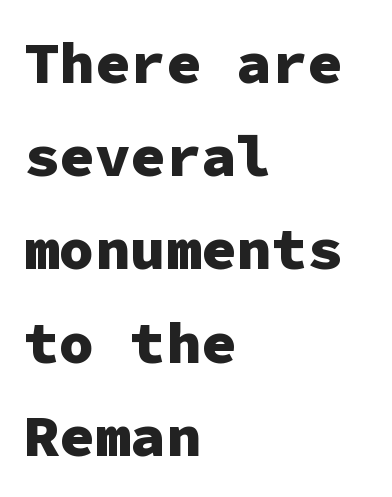
{"serif": "no", "italic": "no", "bold": "yes", "weight": "heavy", "width": "normal", "stroke_contrast": "low", "x_height": "medium", "monospaced": "yes", "underline": "no", "align": "left", "line_spacing": "normal", "line_spacing_ratio": 1.58, "letter_spacing": "normal", "letter_spacing_em": 0.0, "glyph_px": 59}
